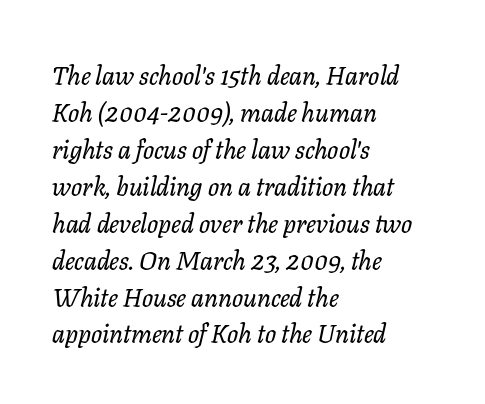
Vertically, the passage feels balanced, rows spaced as you'd expect. The words here are not underlined. If you drew a ruler down the left edge, every line would touch it. Each word holds together tightly as a unit, with standard inter-letter gaps. Yep, that's italic — everything's leaning.
